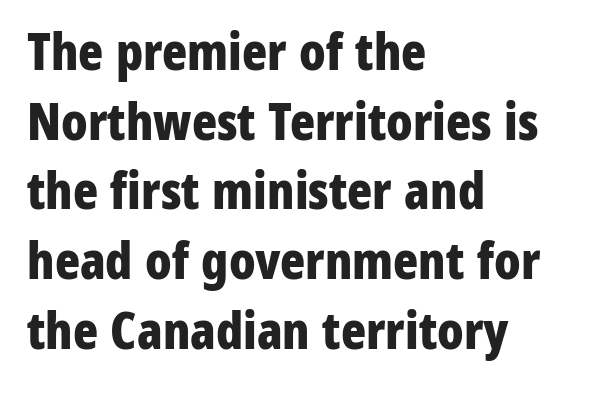
Q: Is the text bold? A: Yes.
Q: Is the text italic (slanted)? A: No, it is upright.
Q: Is the typeface a serif or a sans-serif typeface? A: Sans-serif.
Q: Is the text underlined? A: No.
Q: How is the paragraph aligned? A: Left-aligned.
Q: Is the spacing between letters normal or unusually wide? A: Normal.
Q: Is the spacing between lines tight, normal or loose? A: Normal.
Q: Width (condensed, normal, or wide)? A: Condensed.
Q: Stroke contrast? A: Low.
Q: x-height? A: Medium.
Q: Monospaced? A: No.
